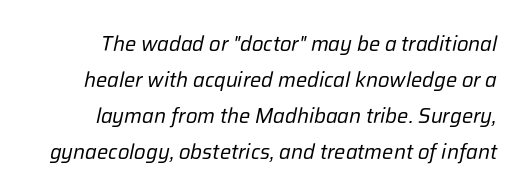
The strip under each line holds only bare page. Designer's note — italics engaged. The letterforms sit at book weight or below. Tracking here is standard; glyphs follow each other at the usual distance.
